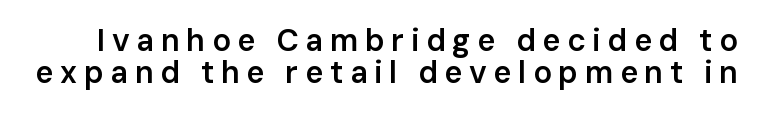
Q: Is the text bold? A: Semi-bold.
Q: Is the text italic (slanted)? A: No, it is upright.
Q: Is the typeface a serif or a sans-serif typeface? A: Sans-serif.
Q: Is the text underlined? A: No.
Q: Is the spacing between letters normal or unusually wide? A: Unusually wide.
Q: Is the spacing between lines tight, normal or loose? A: Tight.
Q: Width (condensed, normal, or wide)? A: Normal.
Q: Stroke contrast? A: Low.
Q: x-height? A: Medium.
Q: Monospaced? A: No.
